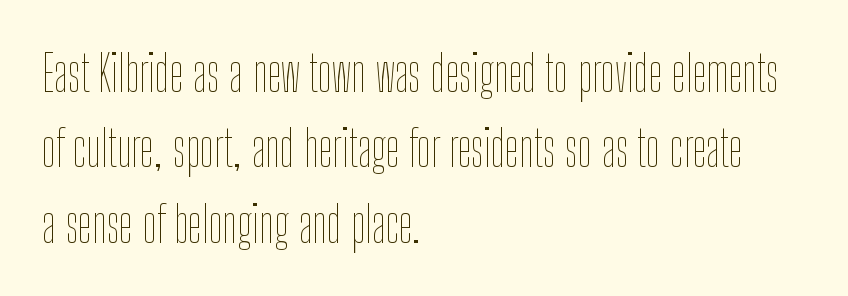
{"italic": "no", "bold": "no", "weight": "thin", "width": "condensed", "stroke_contrast": "low", "x_height": "medium", "monospaced": "no", "underline": "no", "align": "left", "line_spacing": "normal", "line_spacing_ratio": 1.51, "letter_spacing": "normal", "letter_spacing_em": 0.0, "glyph_px": 50}
